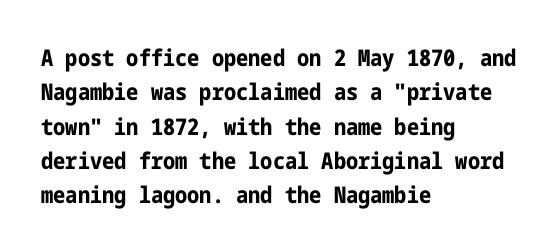
Q: Is the text bold? A: Yes.
Q: Is the text italic (slanted)? A: No, it is upright.
Q: Is the text underlined? A: No.
Q: How is the paragraph aligned? A: Left-aligned.
Q: Is the spacing between letters normal or unusually wide? A: Normal.
Q: Is the spacing between lines tight, normal or loose? A: Normal.
